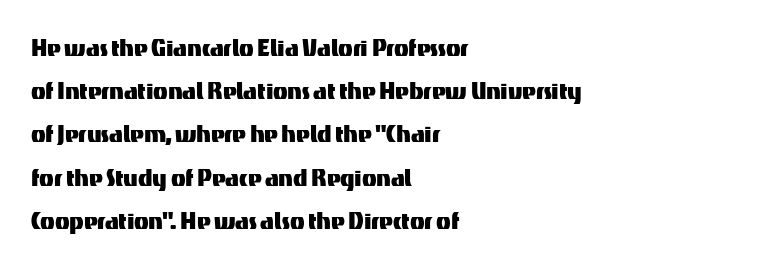
These lines are composed in type without serifs. Every character sits straight up, as roman type does. The designer left line spacing at the default. Teacher's note: observe the even left margin — that is flush-left alignment. The letters advance in unequal steps, a hallmark of proportional type. Each row of text sits above clean, open space.
